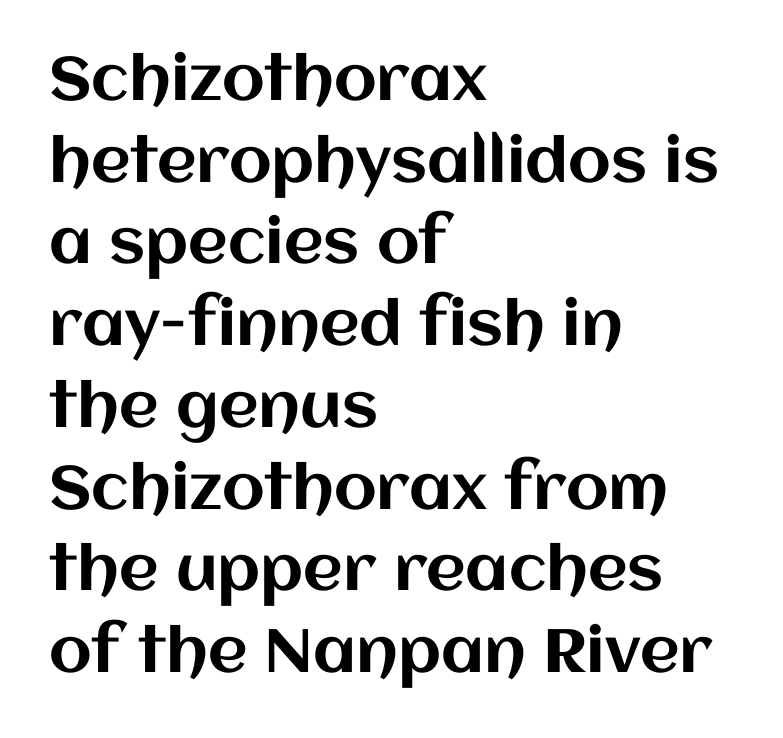
The image shows 61 px text type, upright; set left-aligned, normal line spacing (1.34x), normal letter spacing, not underlined; medium stroke contrast and a large x-height.
